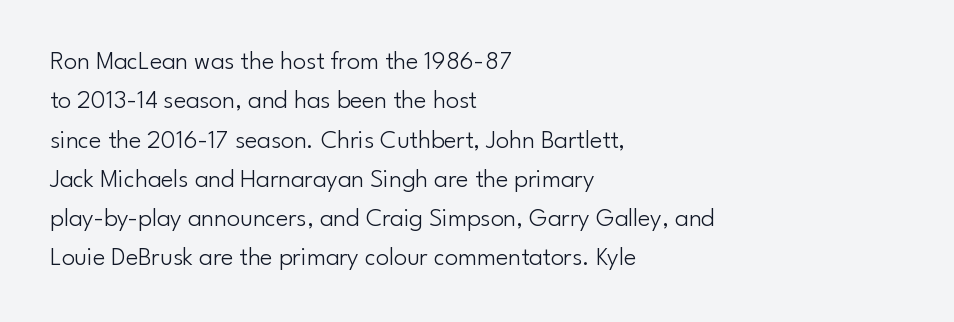
{"italic": "no", "bold": "no", "underline": "no", "align": "left", "line_spacing": "normal", "line_spacing_ratio": 1.51, "letter_spacing": "normal", "letter_spacing_em": 0.0, "glyph_px": 26}
